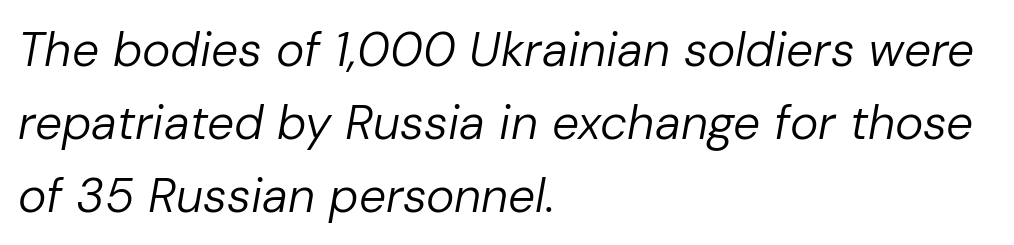
The font's italic variant was chosen for this text. These lines are rendered in a variable-pitch font. Tracking value appears to be zero — textbook default spacing. The passage is arranged the way most books set body copy — flush left. The designer left line spacing at the default. Summary of weight: not heavy and not bold.
